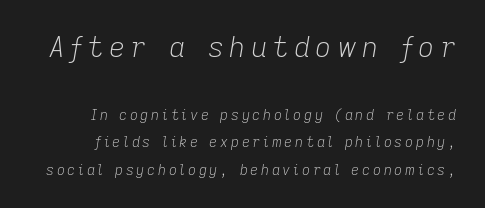
The image shows 28 px light type, italic (leaning right); set loose line spacing (1.95x), not underlined; the first (top) block is 2.0x larger; low stroke contrast and a medium x-height.
